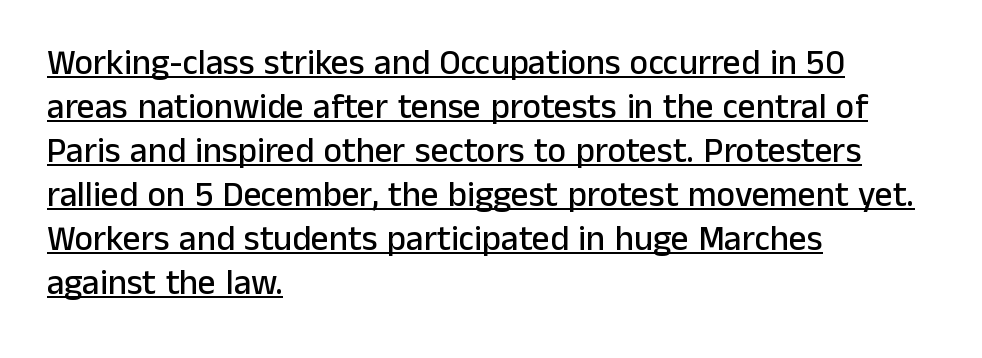
The image shows 35 px sans-serif type, upright; set left-aligned, normal line spacing (1.26x), normal letter spacing, underlined; low stroke contrast and a medium x-height.
